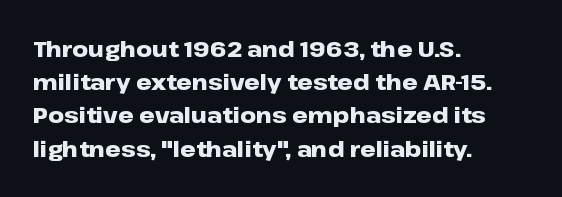
Leading matches the norm, producing a regular column. The area under the type is left untouched. Does extra space separate the letters? No, they use regular spacing. These lines were composed using upright roman letters.
